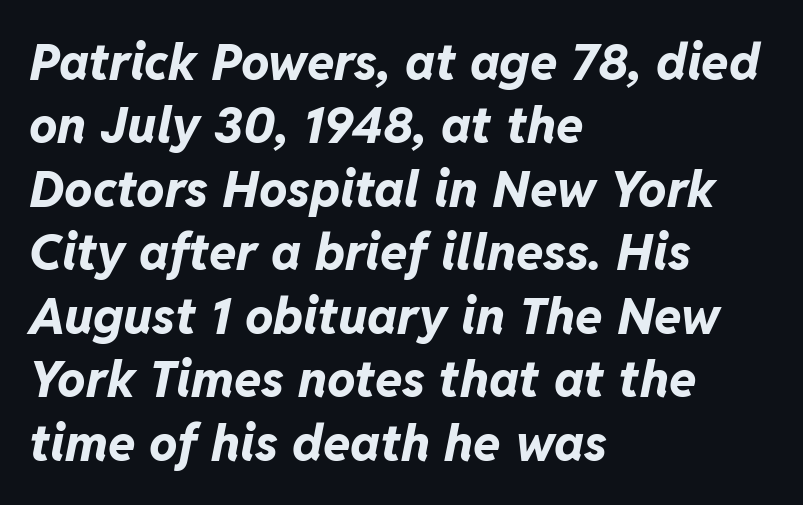
Q: Is the text bold? A: Yes.
Q: Is the text italic (slanted)? A: Yes, it leans right by about 11 degrees.
Q: Is the text underlined? A: No.
Q: How is the paragraph aligned? A: Left-aligned.
Q: Is the spacing between letters normal or unusually wide? A: Normal.
Q: Is the spacing between lines tight, normal or loose? A: Normal.
Q: Width (condensed, normal, or wide)? A: Normal.
Q: Stroke contrast? A: Low.
Q: x-height? A: Medium.
Q: Monospaced? A: No.
